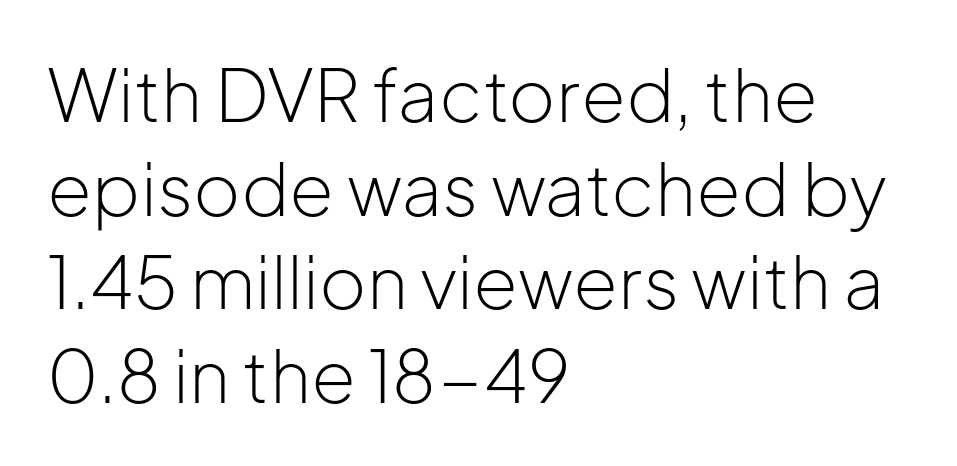
Q: Is the text bold? A: No.
Q: Is the text italic (slanted)? A: No, it is upright.
Q: Is the typeface a serif or a sans-serif typeface? A: Sans-serif.
Q: Is the text underlined? A: No.
Q: How is the paragraph aligned? A: Left-aligned.
Q: Is the spacing between letters normal or unusually wide? A: Normal.
Q: Is the spacing between lines tight, normal or loose? A: Normal.
Q: Width (condensed, normal, or wide)? A: Normal.
Q: Stroke contrast? A: Low.
Q: x-height? A: Medium.
Q: Monospaced? A: No.
